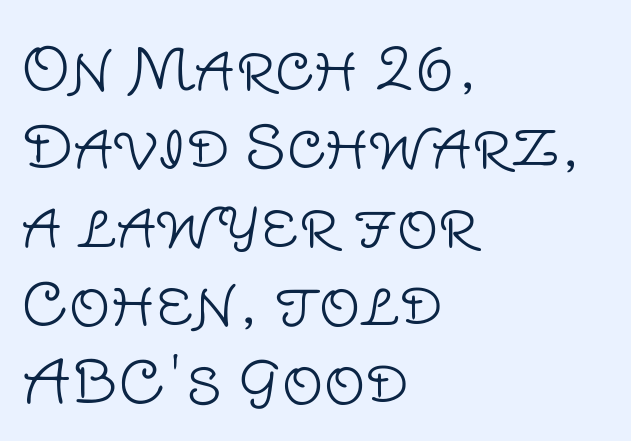
{"serif": "no", "bold": "no", "weight": "light", "width": "normal", "stroke_contrast": "low", "x_height": "large", "monospaced": "no", "underline": "no", "align": "left", "line_spacing": "normal", "line_spacing_ratio": 1.35, "letter_spacing": "normal", "letter_spacing_em": 0.0, "glyph_px": 58}
